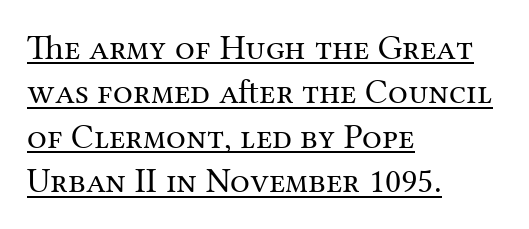
Q: Is the text bold? A: No.
Q: Is the text italic (slanted)? A: No, it is upright.
Q: Is the typeface a serif or a sans-serif typeface? A: Serif.
Q: Is the text underlined? A: Yes.
Q: How is the paragraph aligned? A: Left-aligned.
Q: Is the spacing between letters normal or unusually wide? A: Normal.
Q: Is the spacing between lines tight, normal or loose? A: Normal.
Q: Width (condensed, normal, or wide)? A: Normal.
Q: Stroke contrast? A: Medium.
Q: x-height? A: Medium.
Q: Monospaced? A: No.
